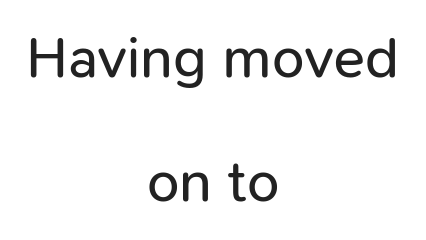
Q: Is the text bold? A: No.
Q: Is the text italic (slanted)? A: No, it is upright.
Q: Is the typeface a serif or a sans-serif typeface? A: Sans-serif.
Q: Is the text underlined? A: No.
Q: How is the paragraph aligned? A: Centered.
Q: Is the spacing between letters normal or unusually wide? A: Normal.
Q: Is the spacing between lines tight, normal or loose? A: Loose.
Q: Width (condensed, normal, or wide)? A: Normal.
Q: Stroke contrast? A: Low.
Q: x-height? A: Medium.
Q: Monospaced? A: No.
